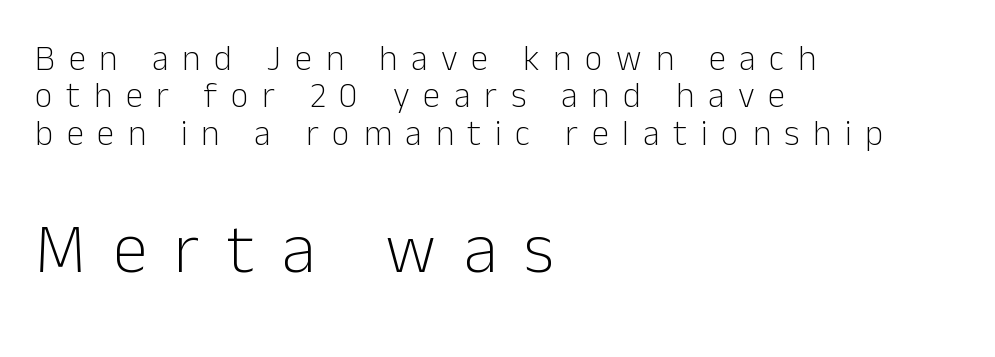
Q: Is the text bold? A: No.
Q: Is the text italic (slanted)? A: No, it is upright.
Q: Is the typeface a serif or a sans-serif typeface? A: Sans-serif.
Q: Is the text underlined? A: No.
Q: How is the paragraph aligned? A: Left-aligned.
Q: Is the spacing between letters normal or unusually wide? A: Unusually wide.
Q: Is the spacing between lines tight, normal or loose? A: Tight.
Q: Which block of text is set in a larger size, the first (top) or the second (bottom)? A: The second (bottom) one.
Q: Width (condensed, normal, or wide)? A: Normal.
Q: Stroke contrast? A: Low.
Q: x-height? A: Medium.
Q: Monospaced? A: No.
